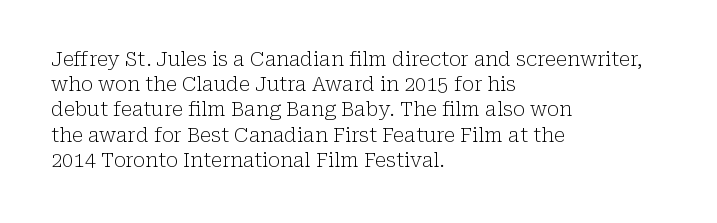
{"italic": "no", "bold": "no", "underline": "no", "align": "left", "line_spacing": "normal", "line_spacing_ratio": 1.26, "letter_spacing": "normal", "letter_spacing_em": 0.0, "glyph_px": 20}
